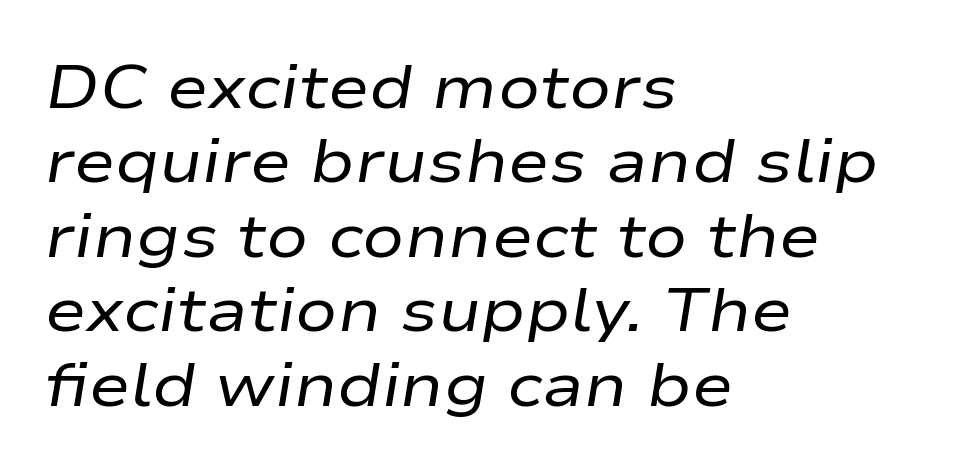
{"italic": "yes", "lean": "right", "slant_degrees": 9, "bold": "no", "weight": "regular", "width": "wide", "stroke_contrast": "low", "x_height": "medium", "monospaced": "no", "underline": "no", "align": "left", "line_spacing_ratio": 1.2, "letter_spacing": "normal", "letter_spacing_em": 0.0, "glyph_px": 62}
